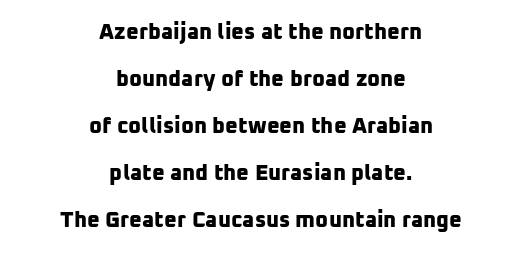
{"bold": "yes", "underline": "no", "align": "center", "line_spacing": "loose", "line_spacing_ratio": 2.14, "letter_spacing": "normal", "letter_spacing_em": 0.0, "glyph_px": 22}
